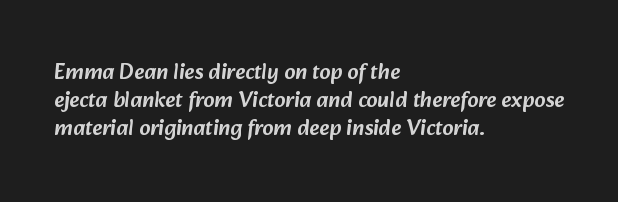
The image shows 22 px text type; set left-aligned, normal line spacing (1.27x), normal letter spacing, not underlined.
